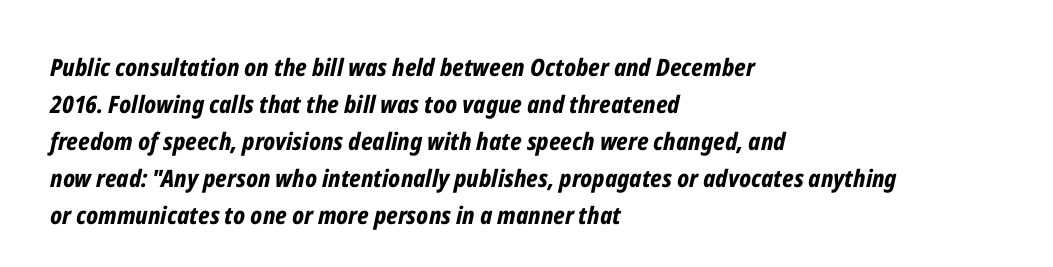
The image shows 24 px bold type, italic (leaning right); set left-aligned, normal line spacing (1.54x), normal letter spacing, not underlined.
